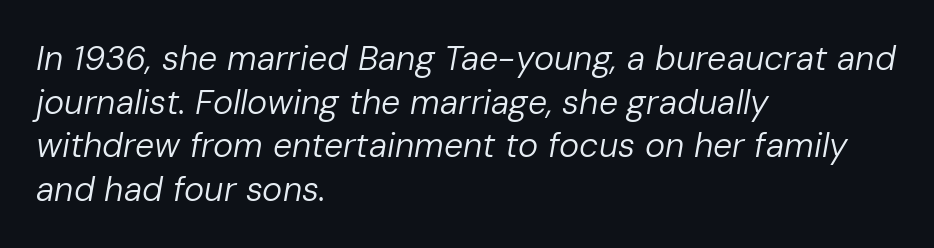
Q: Is the text bold? A: No.
Q: Is the text italic (slanted)? A: Yes, it leans right by about 10 degrees.
Q: Is the text underlined? A: No.
Q: How is the paragraph aligned? A: Left-aligned.
Q: Is the spacing between letters normal or unusually wide? A: Normal.
Q: Is the spacing between lines tight, normal or loose? A: Normal.
Q: Width (condensed, normal, or wide)? A: Normal.
Q: Stroke contrast? A: Low.
Q: x-height? A: Medium.
Q: Monospaced? A: No.
